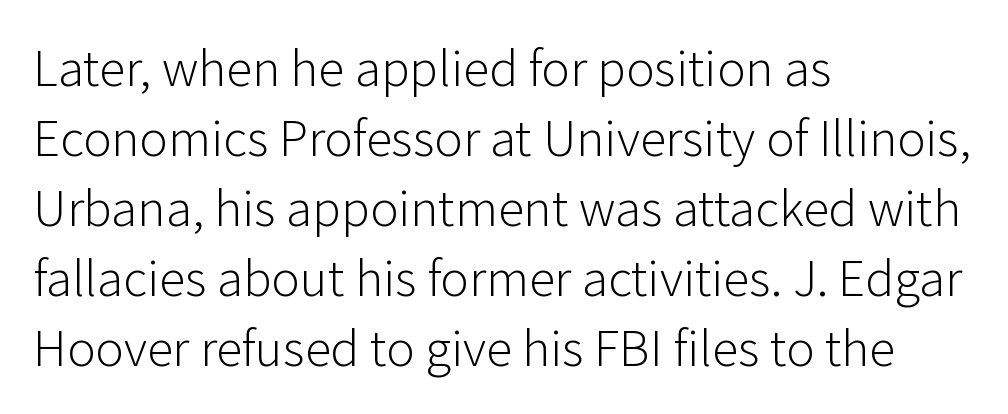
{"serif": "no", "italic": "no", "bold": "no", "weight": "light", "width": "normal", "stroke_contrast": "low", "x_height": "medium", "monospaced": "no", "underline": "no", "align": "left", "line_spacing": "normal", "line_spacing_ratio": 1.32, "letter_spacing": "normal", "letter_spacing_em": 0.0, "glyph_px": 53}
